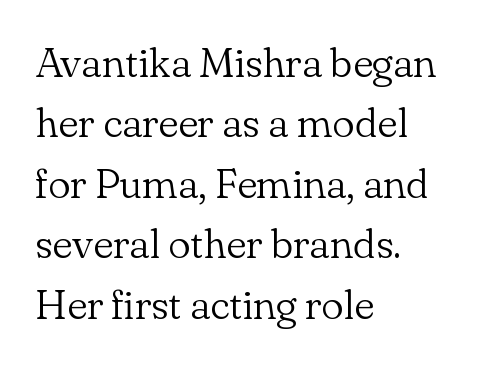
The image shows 42 px light serif type, upright; set left-aligned, normal line spacing (1.44x), normal letter spacing, not underlined; low stroke contrast and a small x-height.
